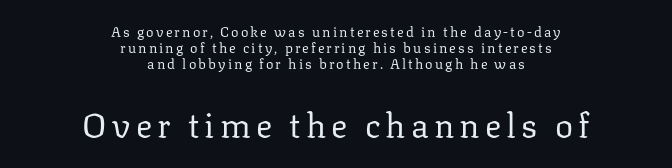
Here the designer chose a conventional face with non-uniform glyph widths. The compositor balanced each line on the midline. Every character sits straight up, as roman type does. Block two is the big one; block one sits smaller above it. These lines are composed in type with serifs.
